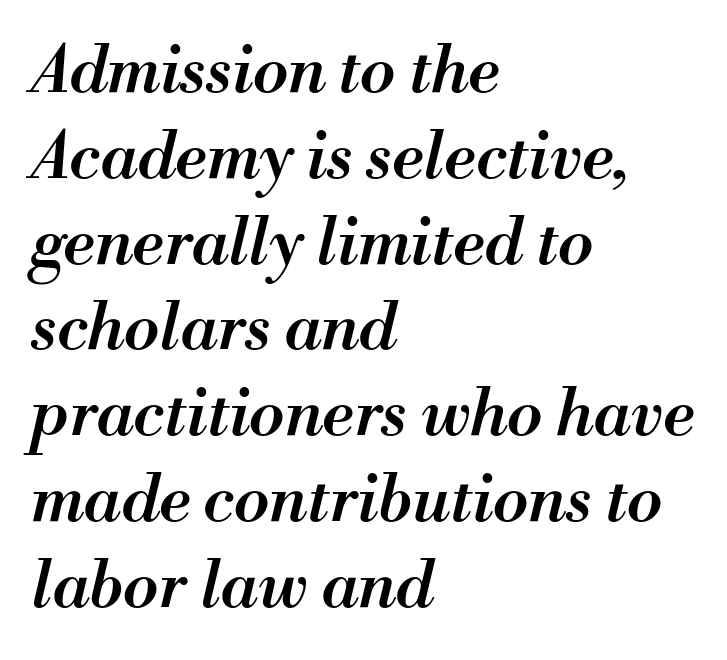
{"italic": "yes", "lean": "right", "slant_degrees": 13, "bold": "semi", "weight": "semibold", "width": "normal", "stroke_contrast": "medium", "x_height": "small", "monospaced": "no", "underline": "no", "align": "left", "line_spacing": "normal", "line_spacing_ratio": 1.32, "letter_spacing": "normal", "letter_spacing_em": 0.0, "glyph_px": 65}
